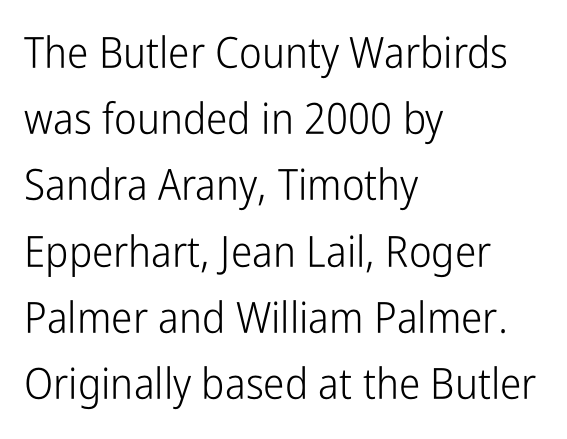
These lines stack with their left ends in a neat column. What kind of face is this? One without serifs — a sans. Each word holds together tightly as a unit, with standard inter-letter gaps. Character widths vary here, with narrow letters taking less room than wide ones. This reads as an unemphasized weight, regular at the heaviest.
